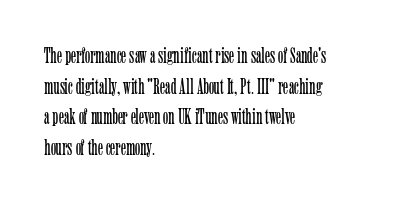
Q: Is the text bold? A: No.
Q: Is the text italic (slanted)? A: No, it is upright.
Q: Is the text underlined? A: No.
Q: How is the paragraph aligned? A: Left-aligned.
Q: Is the spacing between letters normal or unusually wide? A: Normal.
Q: Is the spacing between lines tight, normal or loose? A: Normal.
